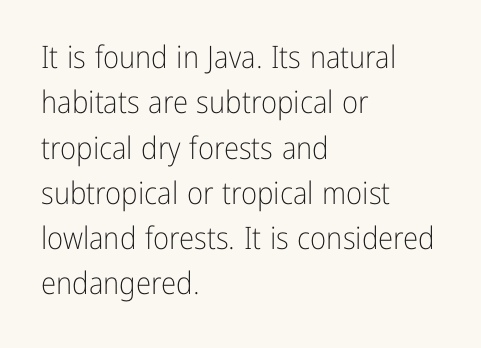
The image shows 31 px light, condensed sans-serif type, upright; set left-aligned, normal line spacing (1.46x), normal letter spacing, not underlined; low stroke contrast and a medium x-height.
